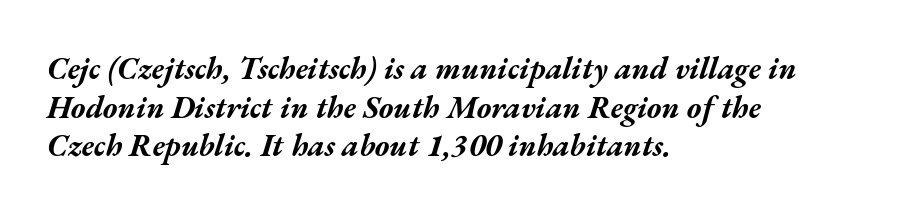
Heft: maximum for text — a bold. The lines in this sample share a left origin and differ only in where they stop. The letters advance in unequal steps, a hallmark of proportional type. Every character sits at an angle, as italics do.
